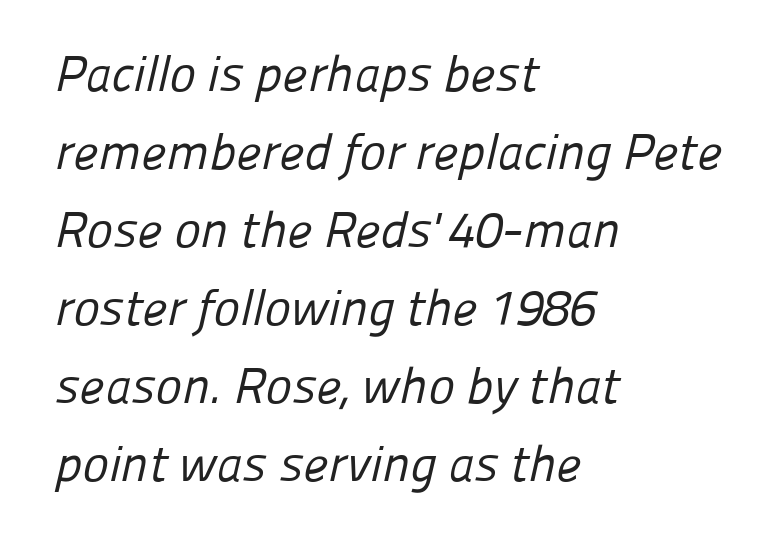
This sample has the flowing, uneven cadence of proportional lettering. Decoration check: the copy has no underline. The strokes are not fattened; the text isn't bold. In terms of letterspacing, this is plain default setting. Reading down the block, your eye returns to a fixed left position each line. You can tell from the bare stems that sans-serif type was used.
